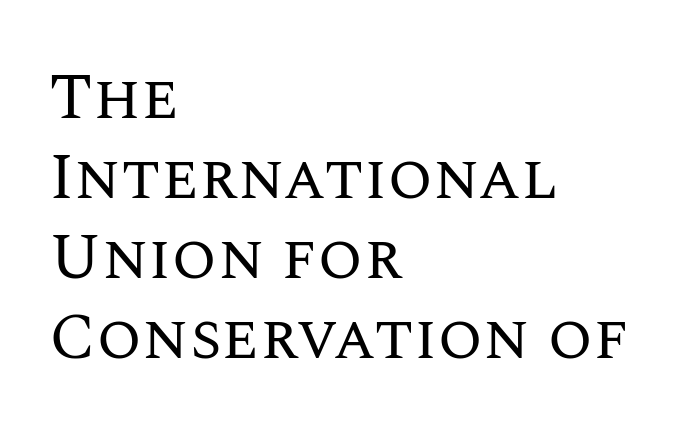
Q: Is the text bold? A: No.
Q: Is the text italic (slanted)? A: No, it is upright.
Q: Is the text underlined? A: No.
Q: How is the paragraph aligned? A: Left-aligned.
Q: Is the spacing between letters normal or unusually wide? A: Normal.
Q: Width (condensed, normal, or wide)? A: Normal.
Q: Stroke contrast? A: Medium.
Q: x-height? A: Large.
Q: Monospaced? A: No.
